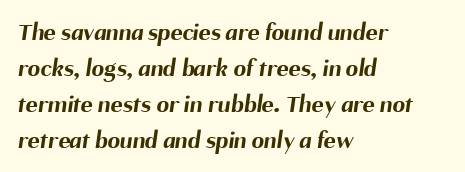
Look at the tracking — it's just the regular setting, nothing added. Honestly, the row spacing looks completely unremarkable. Plain, unruled lines of type. The compositor pushed each line to the left boundary. I'd describe the lettering as bold — thick and assertive.
